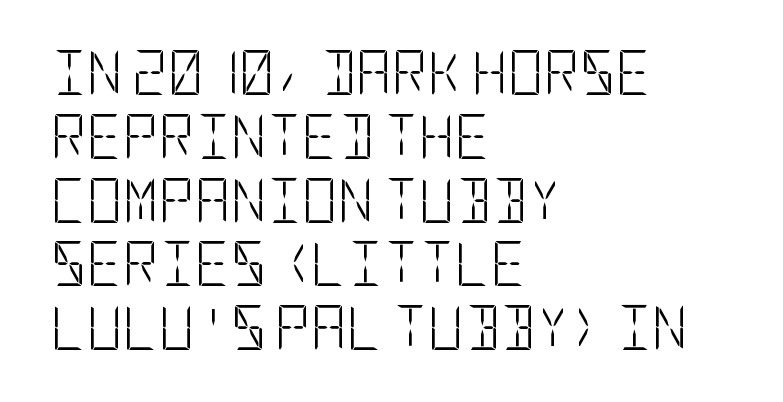
{"serif": "no", "italic": "no", "bold": "no", "weight": "light", "width": "condensed", "stroke_contrast": "low", "x_height": "large", "underline": "no", "align": "left", "line_spacing": "normal", "line_spacing_ratio": 1.45, "letter_spacing": "normal", "letter_spacing_em": 0.0, "glyph_px": 44}
